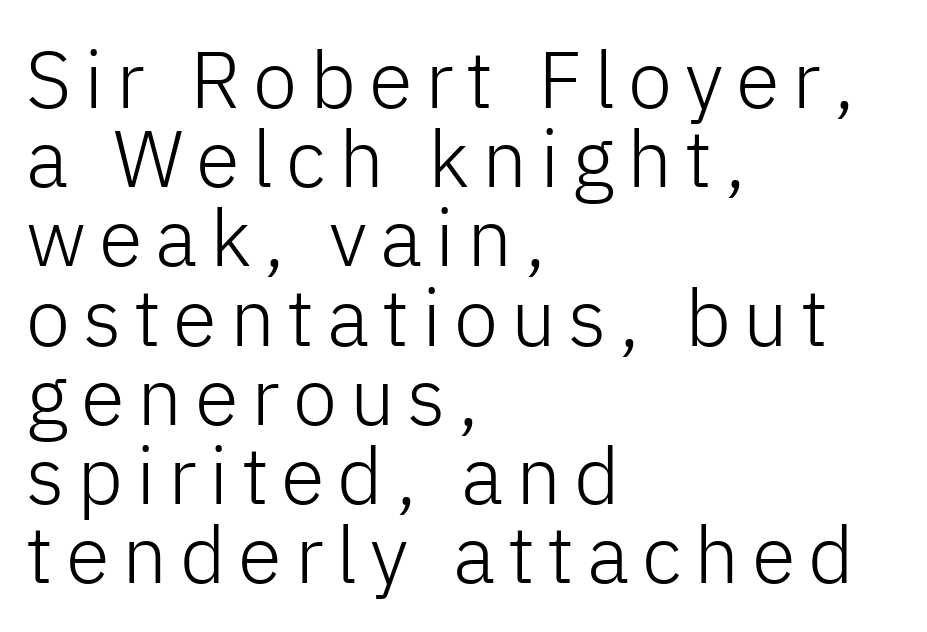
Italic: no, the glyphs are upright roman. The font sits on the lighter half of the weight spectrum, regular included. Decoration check: the copy has no underline. These lines stack with their left ends in a neat column. Each letter keeps its own natural width here, so spacing adapts to shape. Closely set lines give the paragraph a compact silhouette.
